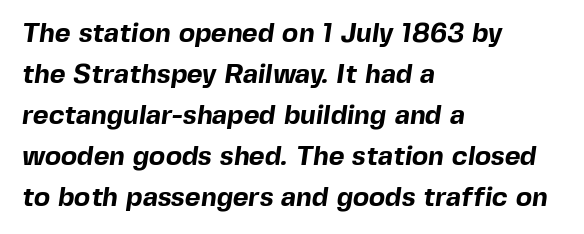
You could call the tracking neutral — neither tight nor loose. Bare-footed words on every line. Every row of glyphs begins at an identical x-position on the left. The vertical gap from one line to the next is medium. Caption: bold face, heavy strokes.
